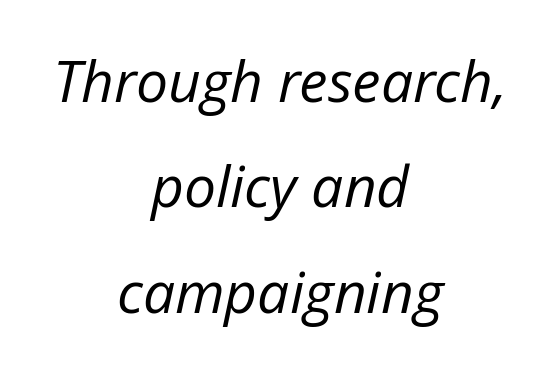
The image shows 57 px regular-weight type, italic (leaning right); set centered, line spacing 1.85x, normal letter spacing, not underlined; low stroke contrast and a medium x-height.
